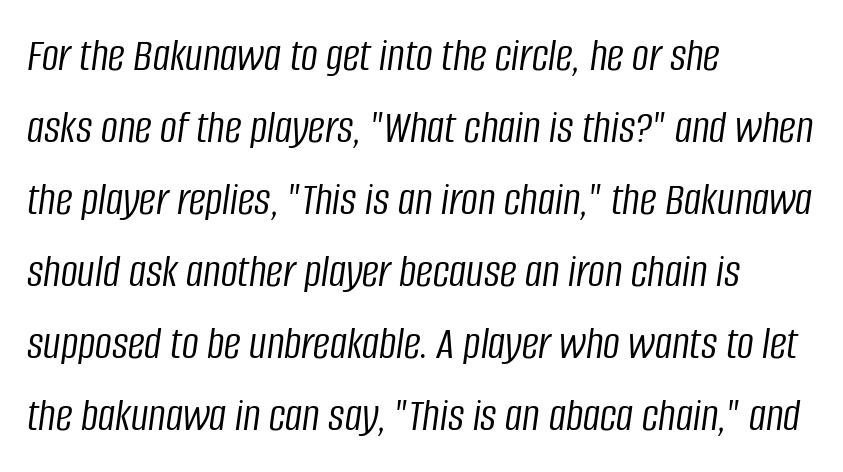
{"italic": "yes", "lean": "right", "slant_degrees": 8, "bold": "no", "weight": "light", "width": "condensed", "stroke_contrast": "low", "x_height": "large", "monospaced": "no", "underline": "no", "align": "left", "line_spacing": "normal", "line_spacing_ratio": 1.53, "letter_spacing": "normal", "letter_spacing_em": 0.0, "glyph_px": 47}
